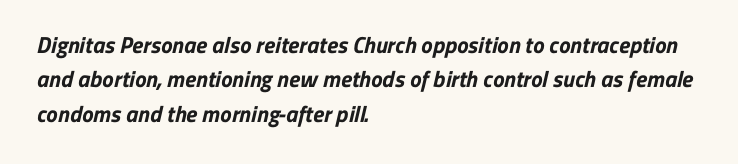
The area under the type is left untouched. Line starts are locked; line ends wander. Regarding leading, the lines here are spaced in the standard way. Heavy, bold letterforms.
